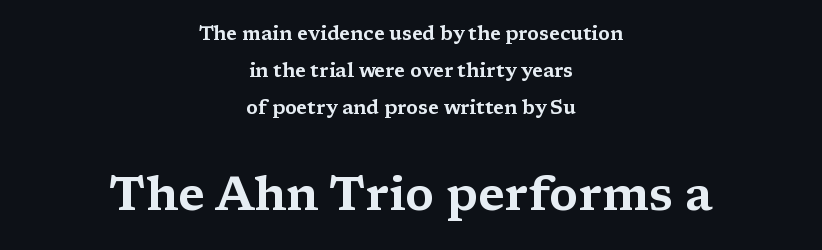
The image shows 47 px wide serif type, upright; set centered, loose line spacing (1.96x), normal letter spacing, not underlined; the second (bottom) block is 2.47x larger; medium stroke contrast and a medium x-height.
